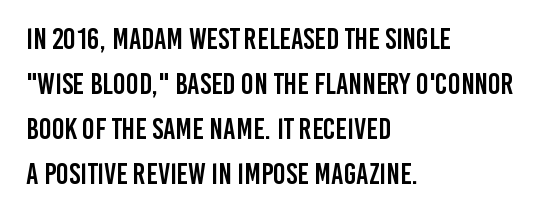
The face used here is rendered with its standard letterfit. The lines in this sample share a left origin and differ only in where they stop. The glyphs are unaccompanied by any horizontal stroke below them. Letterform terminals end flat and unadorned throughout the passage.
